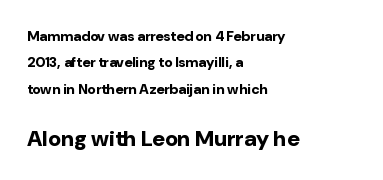
The image shows 22 px bold type, upright; set left-aligned, line spacing 1.89x, normal letter spacing, not underlined; the second (bottom) block is 1.57x larger.
